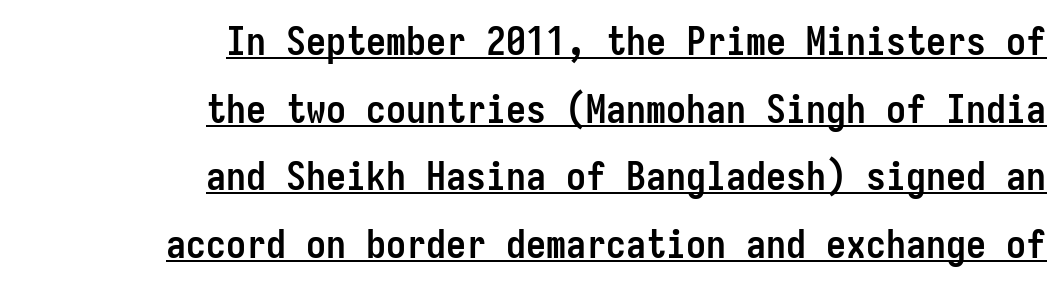
Reading down the block, your eye finds every line finishing at a fixed right position. What kind of face is this? One without serifs — a sans. The line texture is even and compact thanks to regular tracking. Emphasis is given by a line drawn under the lettering. Nope, not italic — everything's standing straight. Monospaced: the letters line up in strict vertical columns.
